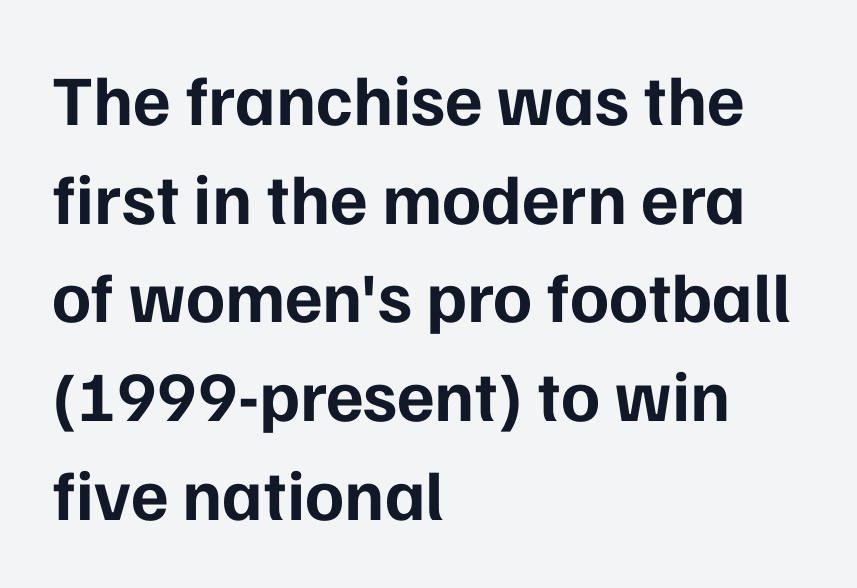
The image shows 71 px bold sans-serif type, upright; set left-aligned, normal line spacing (1.39x), normal letter spacing, not underlined; low stroke contrast and a medium x-height.
